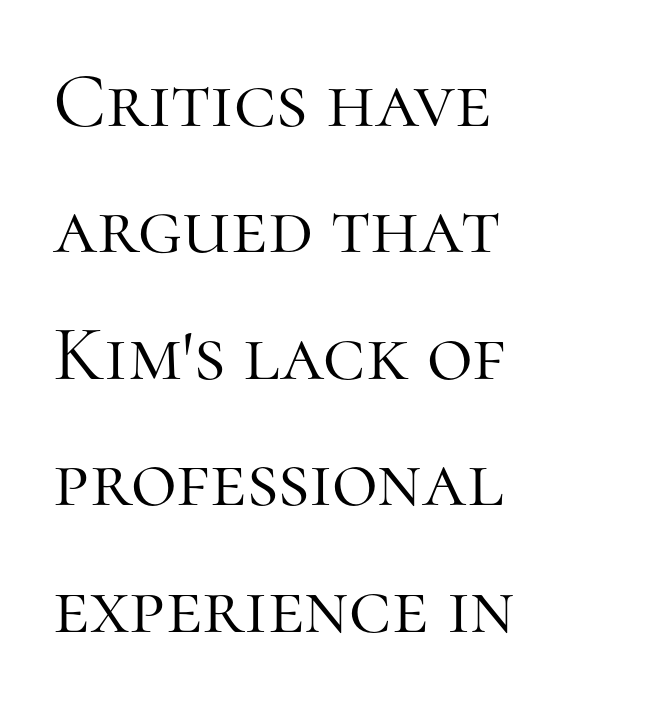
The image shows 79 px light serif type, upright; set left-aligned, normal line spacing (1.6x), normal letter spacing, not underlined; high stroke contrast and a medium x-height.
